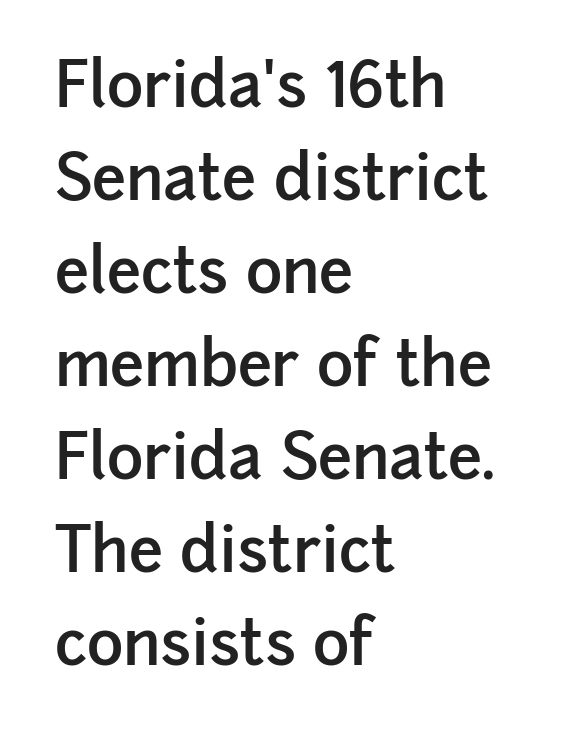
Characters follow at the spacing the type designer built in. A typesetter would call this proportional, since set widths differ per character. Rows of type keep a routine distance in the vertical direction. The lines in this sample share a left origin and differ only in where they stop. Examine the stroke ends and you'll find no serifs.
